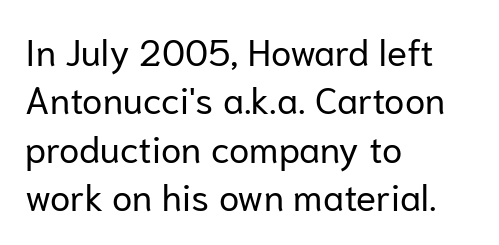
The lines in this sample share a left origin and differ only in where they stop. Does extra space separate the letters? No, they use regular spacing. Any mark beneath the type? The region is blank. Looks like regular typesetting: each glyph gets only the width it needs.
